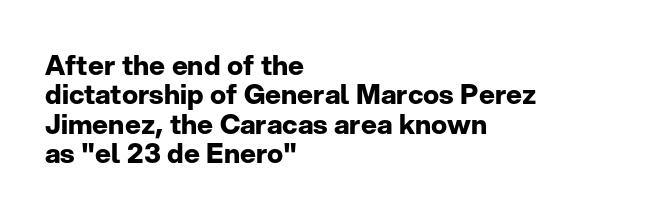
{"italic": "no", "bold": "yes", "underline": "no", "align": "left", "line_spacing": "tight", "line_spacing_ratio": 1.09, "letter_spacing": "normal", "letter_spacing_em": 0.0, "glyph_px": 27}
